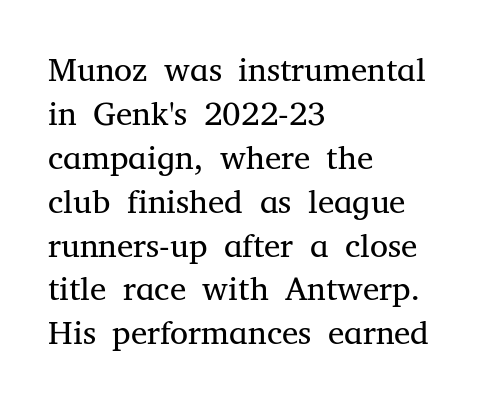
The image shows 33 px regular-weight serif type, upright; set left-aligned, normal line spacing (1.33x), normal letter spacing, not underlined; medium stroke contrast and a medium x-height.
